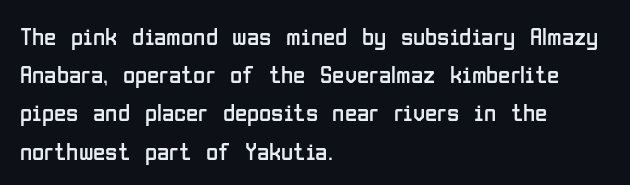
{"italic": "no", "bold": "no", "underline": "no", "align": "left", "line_spacing": "normal", "line_spacing_ratio": 1.53, "letter_spacing": "normal", "letter_spacing_em": 0.0, "glyph_px": 25}
